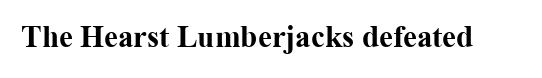
Q: Is the text bold? A: Yes.
Q: Is the text italic (slanted)? A: No, it is upright.
Q: Is the typeface a serif or a sans-serif typeface? A: Serif.
Q: Is the text underlined? A: No.
Q: Is the spacing between letters normal or unusually wide? A: Normal.
Q: Width (condensed, normal, or wide)? A: Normal.
Q: Stroke contrast? A: Medium.
Q: x-height? A: Medium.
Q: Monospaced? A: No.
